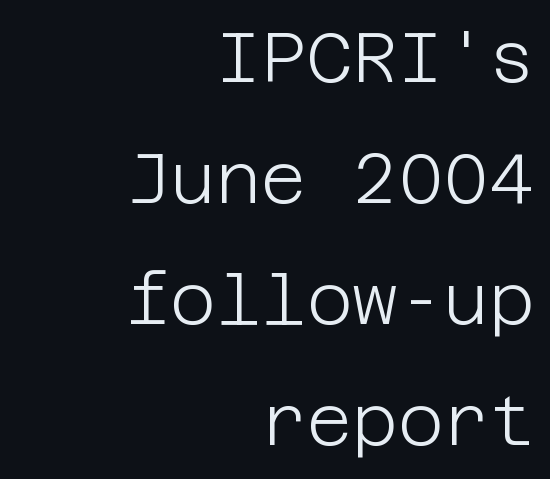
Here the glyphs are tracked normally, forming tight word shapes. The passage is arranged like a letterhead date or caption credit — flush right. Style check: upright. Is the stroke heavy? The answer is a plain regular-or-lighter.
